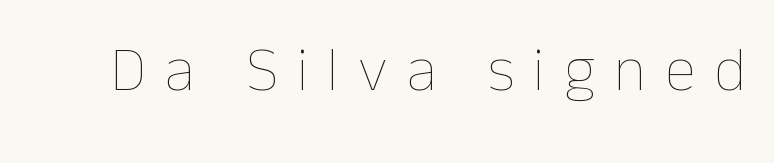
Q: Is the text bold? A: No.
Q: Is the text italic (slanted)? A: No, it is upright.
Q: Is the text underlined? A: No.
Q: Is the spacing between letters normal or unusually wide? A: Unusually wide.
Q: Width (condensed, normal, or wide)? A: Normal.
Q: Stroke contrast? A: Low.
Q: x-height? A: Medium.
Q: Monospaced? A: No.
